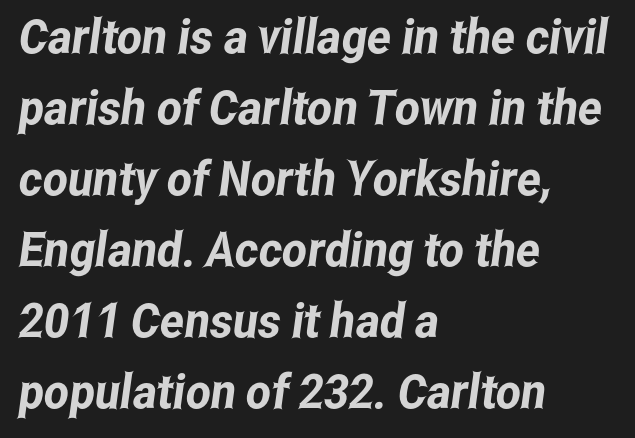
Q: Is the typeface a serif or a sans-serif typeface? A: Sans-serif.
Q: Is the text underlined? A: No.
Q: How is the paragraph aligned? A: Left-aligned.
Q: Is the spacing between letters normal or unusually wide? A: Normal.
Q: Is the spacing between lines tight, normal or loose? A: Normal.
Q: Width (condensed, normal, or wide)? A: Condensed.
Q: Stroke contrast? A: Low.
Q: x-height? A: Medium.
Q: Monospaced? A: No.
